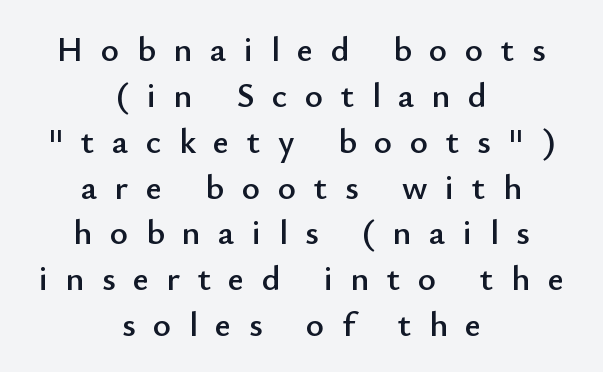
The image shows 35 px sans-serif type, upright; set centered, normal line spacing (1.31x), unusually wide letter spacing (+0.5 em), not underlined; low stroke contrast and a small x-height.
